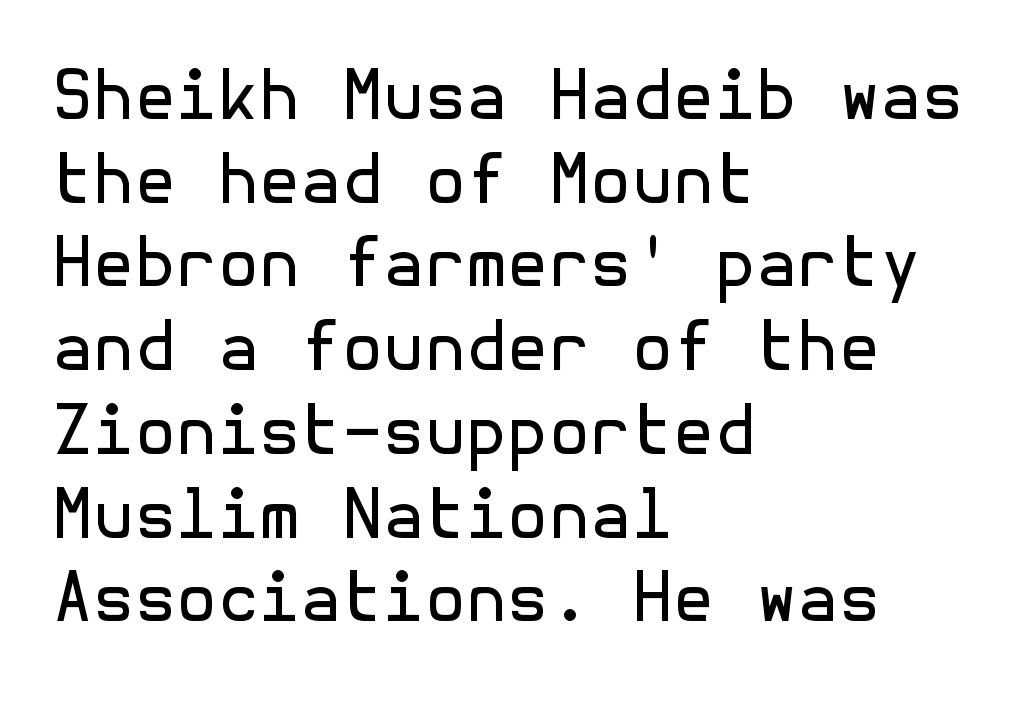
The image shows 67 px regular-weight sans-serif type, upright; set left-aligned, normal line spacing (1.25x), normal letter spacing, not underlined; a medium x-height.
